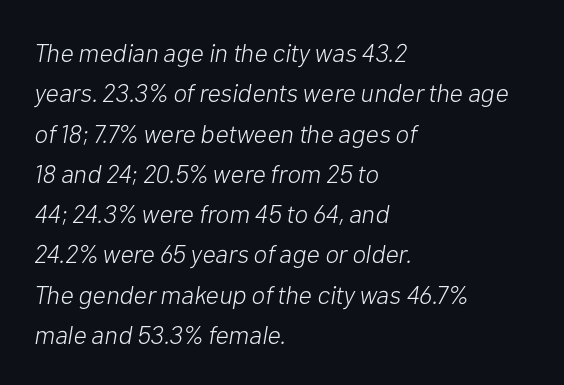
The rendering uses a moderate line-height, typical for paragraphs. Bold? No — there's no thickening of the strokes. If you drew a line through each stem, it would be angled. Reading down the block, your eye returns to a fixed left position each line.
